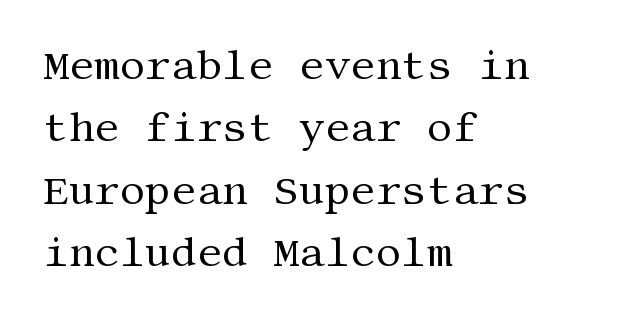
{"serif": "yes", "italic": "no", "bold": "no", "weight": "regular", "width": "normal", "stroke_contrast": "medium", "x_height": "large", "underline": "no", "align": "left", "line_spacing": "normal", "line_spacing_ratio": 1.56, "letter_spacing": "normal", "letter_spacing_em": 0.0, "glyph_px": 40}
